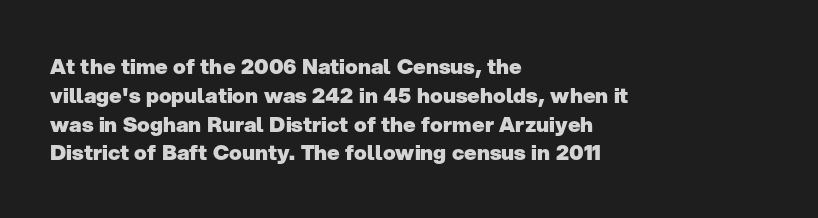
{"italic": "no", "bold": "yes", "underline": "no", "align": "left", "line_spacing": "normal", "line_spacing_ratio": 1.37, "letter_spacing": "normal", "letter_spacing_em": 0.0, "glyph_px": 21}
